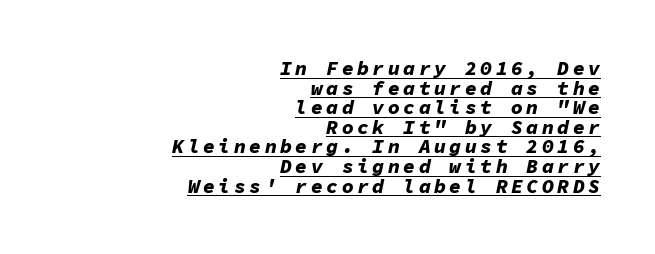
A full-strength bold gives these letters their thick strokes. The letters are slanted; this is an italic face. Which margin do the lines hug? The right one — the left edge is uneven. A continuous stroke trails under the words, as in a hyperlink. Quick note: interline space is minimal.
